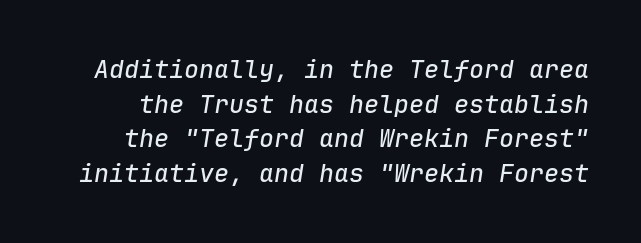
{"italic": "yes", "lean": "right", "slant_degrees": 9, "underline": "no", "line_spacing": "normal", "line_spacing_ratio": 1.39, "letter_spacing": "normal", "letter_spacing_em": 0.0, "glyph_px": 25}
